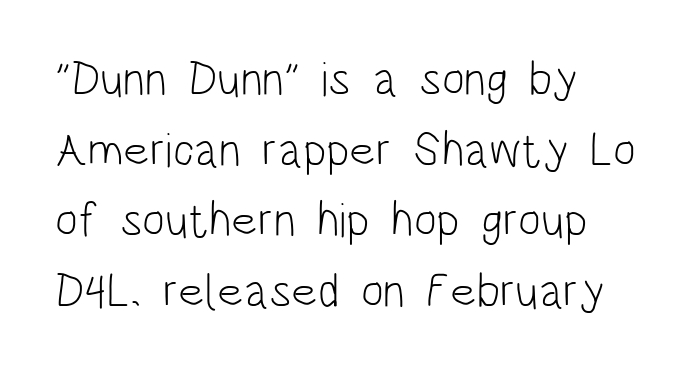
Q: Is the text bold? A: No.
Q: Is the text italic (slanted)? A: No, it is upright.
Q: Is the typeface a serif or a sans-serif typeface? A: Sans-serif.
Q: Is the text underlined? A: No.
Q: Is the spacing between letters normal or unusually wide? A: Normal.
Q: Is the spacing between lines tight, normal or loose? A: Normal.
Q: Width (condensed, normal, or wide)? A: Condensed.
Q: Stroke contrast? A: Low.
Q: x-height? A: Large.
Q: Monospaced? A: No.
